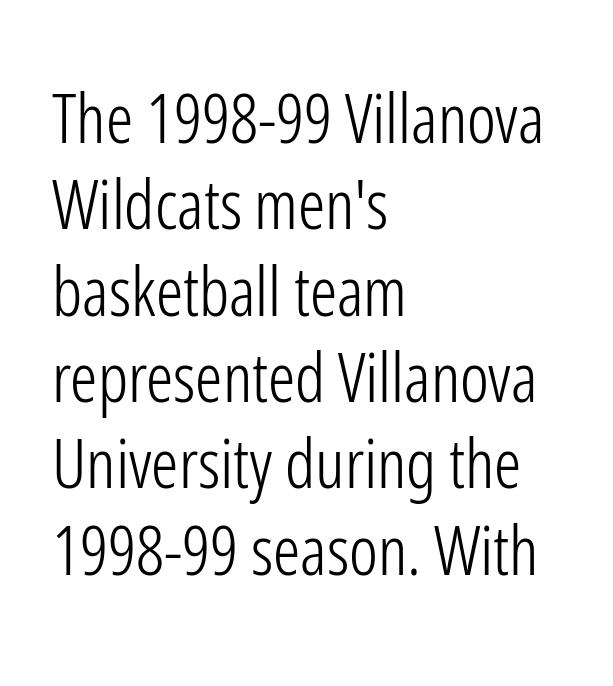
{"serif": "no", "italic": "no", "bold": "no", "weight": "light", "width": "condensed", "stroke_contrast": "low", "x_height": "medium", "monospaced": "no", "underline": "no", "align": "left", "line_spacing": "normal", "line_spacing_ratio": 1.27, "letter_spacing": "normal", "letter_spacing_em": 0.0, "glyph_px": 68}
